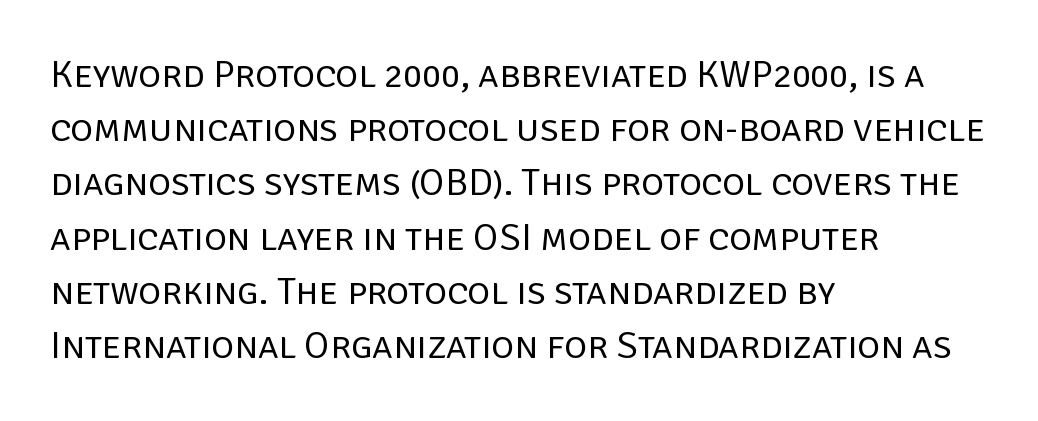
{"serif": "no", "italic": "no", "bold": "no", "weight": "regular", "width": "normal", "stroke_contrast": "low", "x_height": "large", "monospaced": "no", "underline": "no", "align": "left", "line_spacing": "normal", "line_spacing_ratio": 1.39, "letter_spacing": "normal", "letter_spacing_em": 0.0, "glyph_px": 39}
